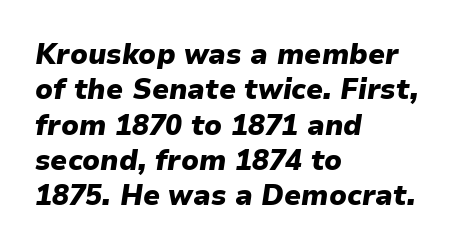
Q: Is the text bold? A: Yes.
Q: Is the text italic (slanted)? A: Yes, it leans right by about 9 degrees.
Q: Is the text underlined? A: No.
Q: How is the paragraph aligned? A: Left-aligned.
Q: Is the spacing between letters normal or unusually wide? A: Normal.
Q: Is the spacing between lines tight, normal or loose? A: Normal.
Q: Width (condensed, normal, or wide)? A: Normal.
Q: Stroke contrast? A: Low.
Q: x-height? A: Medium.
Q: Monospaced? A: No.
